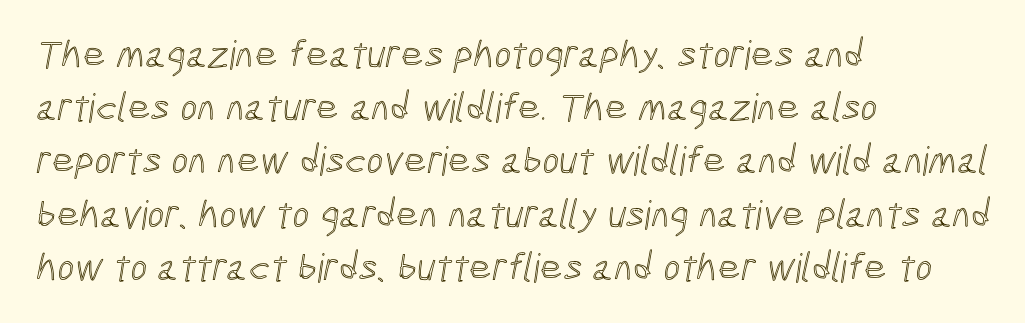
Descenders are the only things crossing below the line. A typesetter would call this proportional, since set widths differ per character. The designer left line spacing at the default. The paragraph shown leans on its left margin. Look at the tracking — it's just the regular setting, nothing added.
